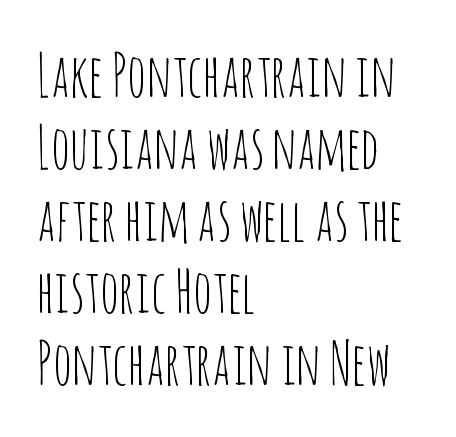
{"serif": "no", "italic": "no", "bold": "no", "weight": "thin", "width": "condensed", "stroke_contrast": "low", "x_height": "large", "monospaced": "no", "underline": "no", "align": "left", "line_spacing_ratio": 1.22, "letter_spacing": "normal", "letter_spacing_em": 0.0, "glyph_px": 59}
